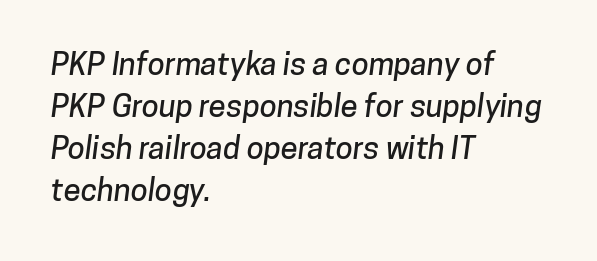
This sample keeps an unexceptional amount of space between lines. What kind of face is this? One without serifs — a sans. Character widths vary here, with narrow letters taking less room than wide ones. The passage is arranged the way most books set body copy — flush left.
